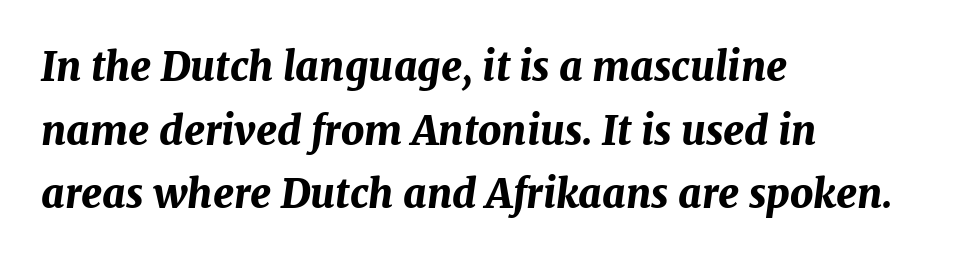
The image shows 40 px bold type, italic (leaning right); set left-aligned, normal line spacing (1.59x), normal letter spacing, not underlined; medium stroke contrast and a medium x-height.
